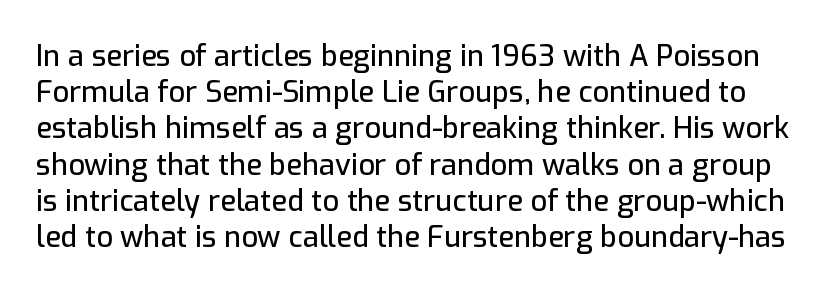
{"serif": "no", "italic": "no", "width": "normal", "stroke_contrast": "low", "x_height": "medium", "monospaced": "no", "underline": "no", "line_spacing": "normal", "line_spacing_ratio": 1.25, "letter_spacing": "normal", "letter_spacing_em": 0.0, "glyph_px": 29}
